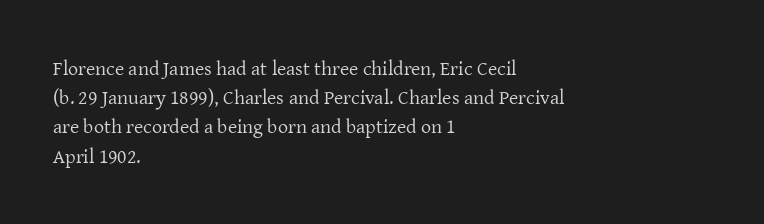
A normal amount of white space separates one row of letters from the next. The foot of each line stays bare and open. The ragged edge is on the right, which tells us the setting is flush left. This sample uses an upright cut, with every glyph sitting square on the baseline. No chunkiness to these letters — they're not bold. Does extra space separate the letters? No, they use regular spacing.
